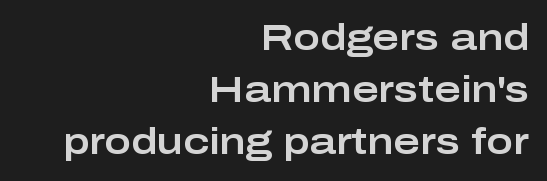
The image shows 36 px wide sans-serif type, upright; set right-aligned, normal line spacing (1.45x), normal letter spacing, not underlined; low stroke contrast and a medium x-height.
